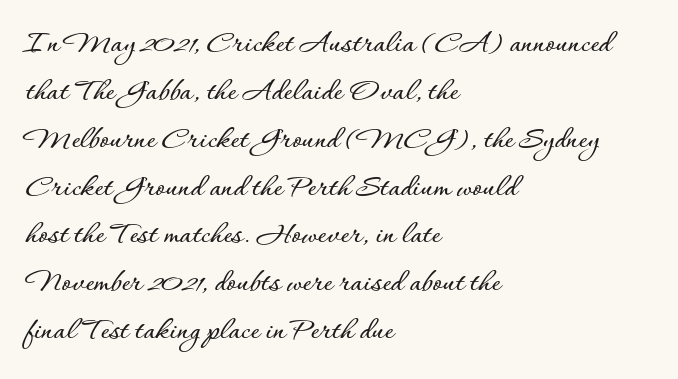
{"width": "normal", "stroke_contrast": "low", "x_height": "small", "monospaced": "no", "underline": "no", "align": "left", "line_spacing": "normal", "line_spacing_ratio": 1.45, "letter_spacing": "normal", "letter_spacing_em": 0.0, "glyph_px": 33}
